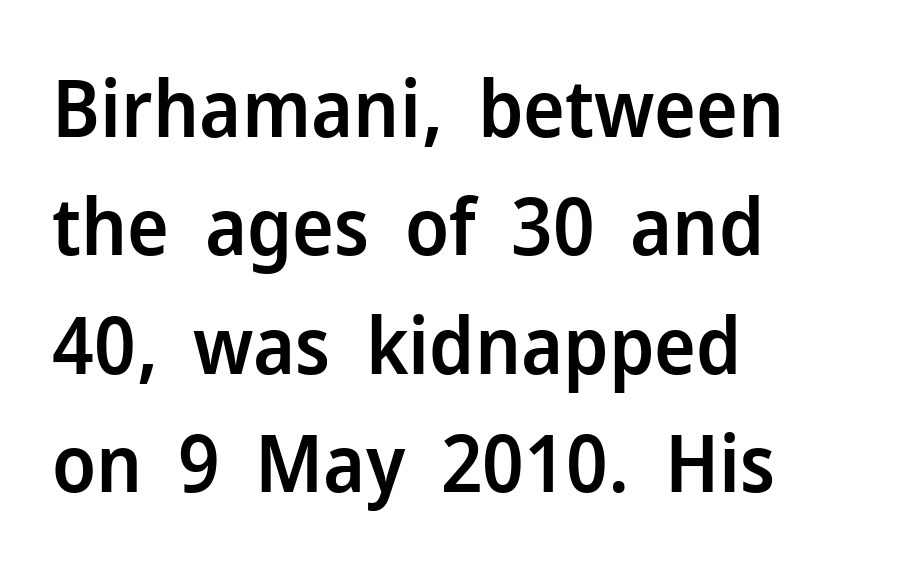
{"serif": "no", "italic": "no", "bold": "semi", "weight": "semibold", "width": "normal", "stroke_contrast": "low", "x_height": "medium", "monospaced": "no", "underline": "no", "align": "left", "line_spacing": "normal", "line_spacing_ratio": 1.5, "letter_spacing": "normal", "letter_spacing_em": 0.0, "glyph_px": 79}
